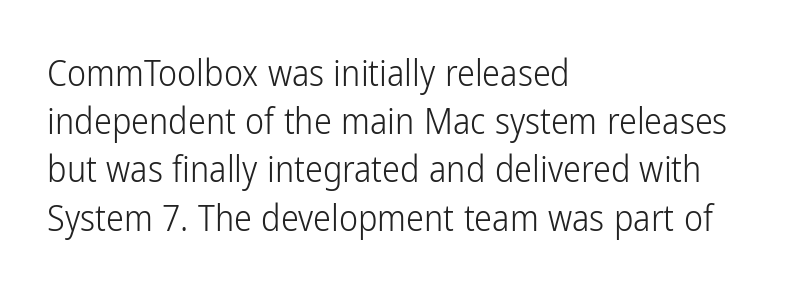
Q: Is the text bold? A: No.
Q: Is the text italic (slanted)? A: No, it is upright.
Q: Is the typeface a serif or a sans-serif typeface? A: Sans-serif.
Q: Is the text underlined? A: No.
Q: How is the paragraph aligned? A: Left-aligned.
Q: Is the spacing between letters normal or unusually wide? A: Normal.
Q: Is the spacing between lines tight, normal or loose? A: Normal.
Q: Width (condensed, normal, or wide)? A: Condensed.
Q: Stroke contrast? A: Low.
Q: x-height? A: Medium.
Q: Monospaced? A: No.
